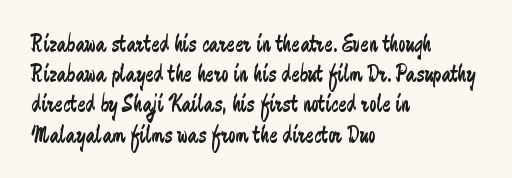
Q: Is the text bold? A: No.
Q: Is the text italic (slanted)? A: Yes.
Q: Is the text underlined? A: No.
Q: How is the paragraph aligned? A: Left-aligned.
Q: Is the spacing between letters normal or unusually wide? A: Normal.
